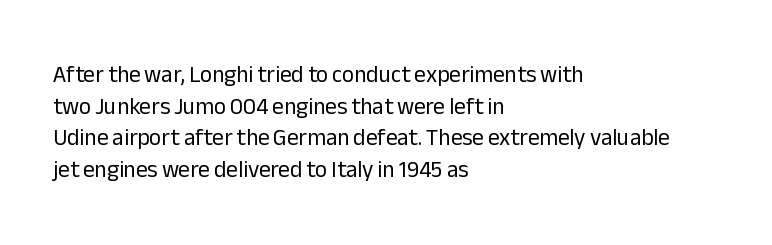
The strokes are not fattened; the text isn't bold. Beneath every word, the page is bare. Every row of glyphs begins at an identical x-position on the left. In terms of posture, this sample is upright.
